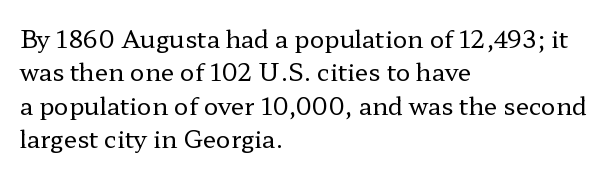
{"italic": "no", "bold": "no", "underline": "no", "align": "left", "line_spacing": "normal", "line_spacing_ratio": 1.39, "letter_spacing": "normal", "letter_spacing_em": 0.0, "glyph_px": 24}
